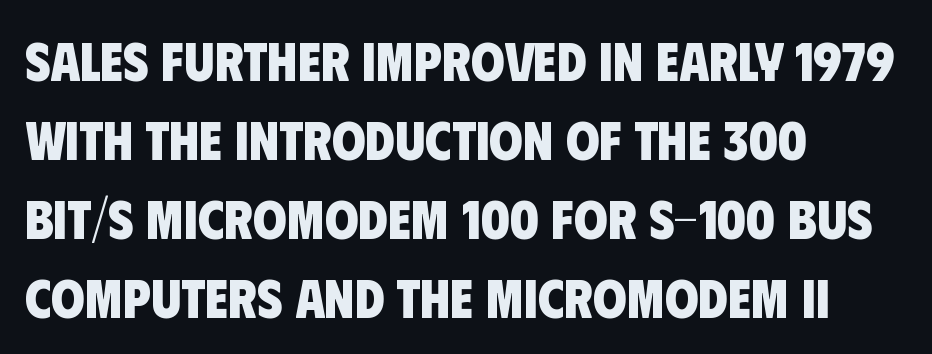
The image shows 54 px heavy, condensed sans-serif type; set left-aligned, normal line spacing (1.46x), normal letter spacing, not underlined; low stroke contrast and a large x-height.
